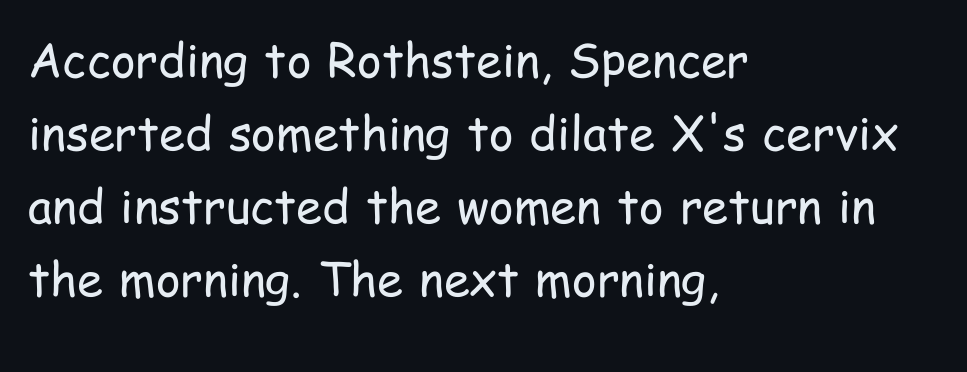
{"serif": "no", "italic": "no", "bold": "no", "weight": "regular", "width": "condensed", "stroke_contrast": "low", "x_height": "medium", "monospaced": "no", "underline": "no", "align": "left", "line_spacing": "normal", "line_spacing_ratio": 1.55, "letter_spacing": "normal", "letter_spacing_em": 0.0, "glyph_px": 47}
